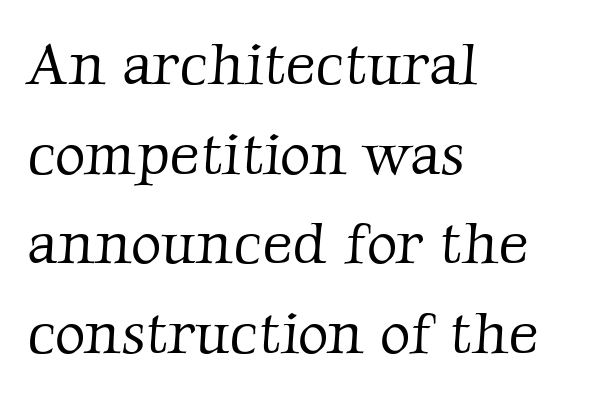
The words here are not underlined. The letters advance in unequal steps, a hallmark of proportional type. Each word holds together tightly as a unit, with standard inter-letter gaps. The rendering shows small feet on the letterforms — a serif design.
